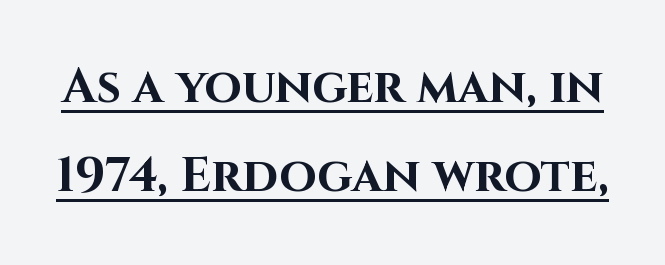
The image shows 48 px bold sans-serif type, upright; set line spacing 1.86x, normal letter spacing, underlined; high stroke contrast and a large x-height.
